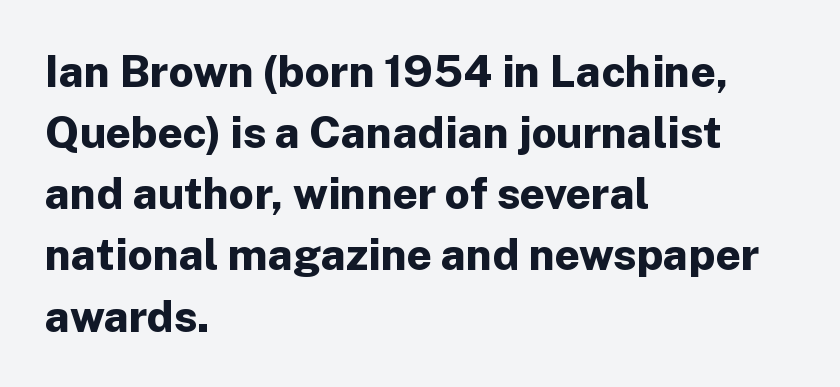
The image shows 44 px bold sans-serif type, upright; set left-aligned, normal line spacing (1.39x), normal letter spacing, not underlined; low stroke contrast and a medium x-height.
